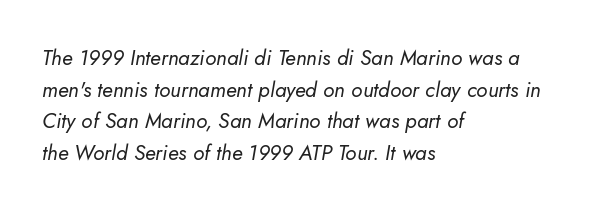
Q: Is the text bold? A: No.
Q: Is the text italic (slanted)? A: Yes, it leans right by about 5 degrees.
Q: Is the text underlined? A: No.
Q: How is the paragraph aligned? A: Left-aligned.
Q: Is the spacing between letters normal or unusually wide? A: Normal.
Q: Is the spacing between lines tight, normal or loose? A: Normal.
